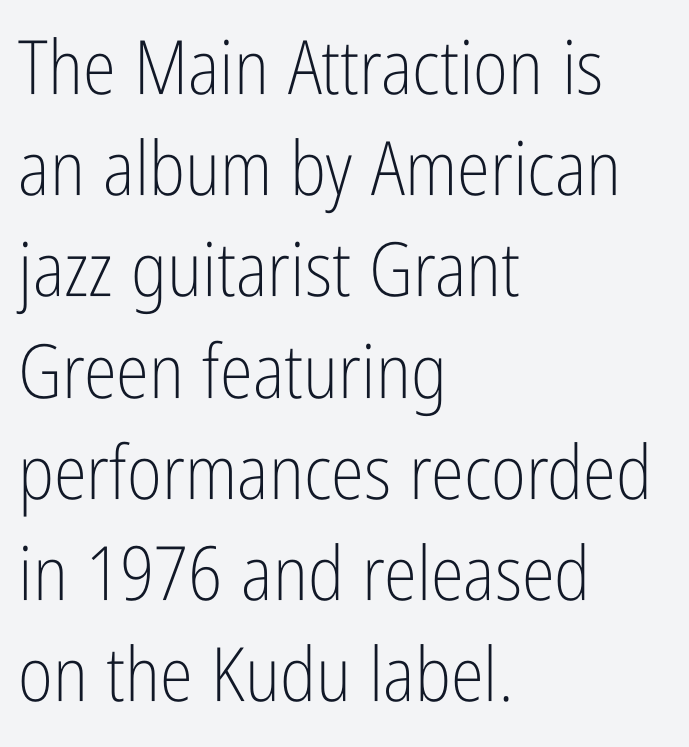
Style check: upright. Which margin do the lines hug? The left one — the right edge is uneven. Students, note that the glyphs here touch the page at normal intervals. Grotesque or geometric, the face here clearly has no serifs. Proportional: the letters do not fall into vertical columns. Plain, unruled lines of type.
